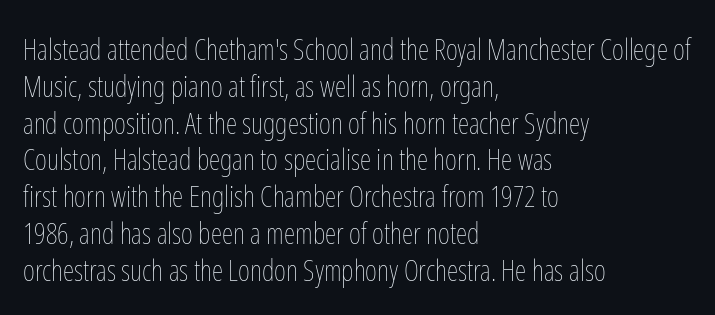
Tracking here is standard; glyphs follow each other at the usual distance. Type without underlining. Is this a fixed-width face? No — the glyphs have proportional, varying widths. Tall strokes in this sample are plumb rather than angled.
